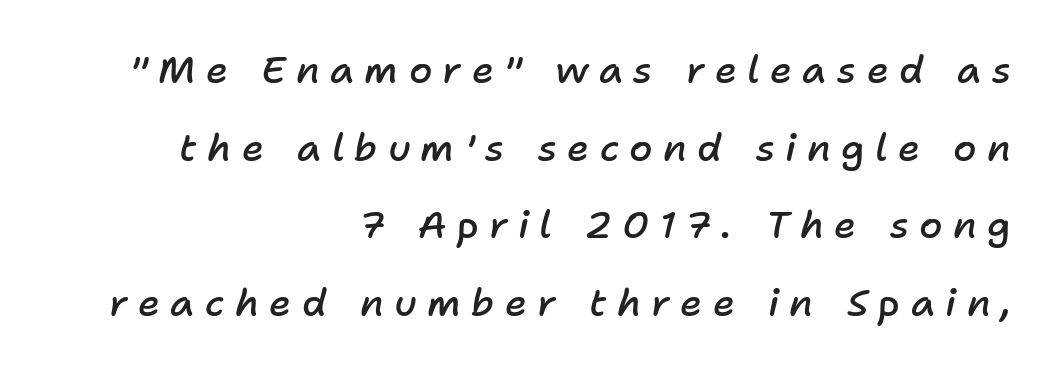
The image shows 38 px semibold type, italic (leaning right); set right-aligned, loose line spacing (2.04x), unusually wide letter spacing (+0.27 em), not underlined; low stroke contrast and a medium x-height.
